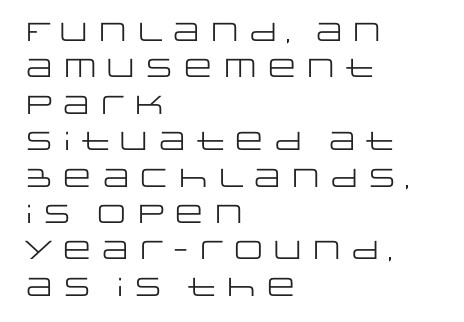
Short and long lines alike share a common starting point at left. The typeface has the unassuming heft of standard copy or less. Is the letter spacing exaggerated? No — it looks like the ordinary default. Has an underline been added? It has not. Posture: vertical.
